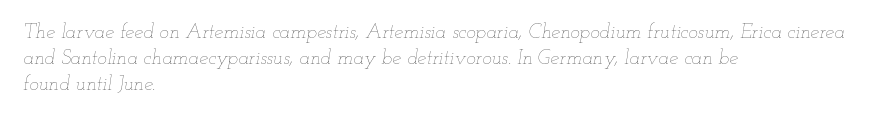
The face used here is rendered with its standard letterfit. Is the type heavy? It reads as light-to-regular instead. Clear beneath every line of the passage. The compositor pushed each line to the left boundary. Each new line begins a customary step beneath the previous one. There's an unmistakable incline to the writing here.
